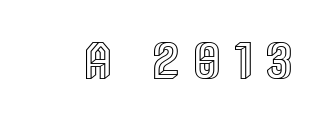
A bare baseline throughout the passage. Observe the wide spacing: letters keep a clear distance from each other. Italic? Not at all — the glyphs are vertical. Note the varied advance widths — an 'i' is clearly narrower than an 'm'.
